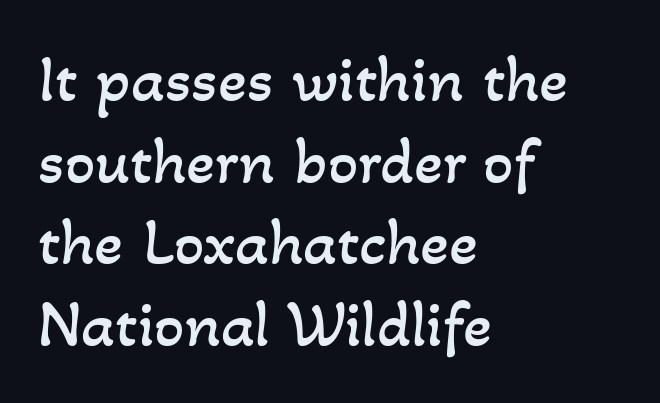
The image shows 67 px regular-weight type; set left-aligned, line spacing 1.22x, normal letter spacing, not underlined; low stroke contrast and a small x-height.
